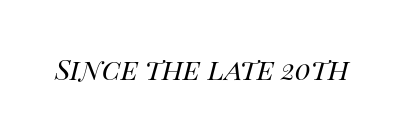
Characters are canted at an angle relative to the baseline's perpendicular. Heft: none added — not bold. Is the letter spacing exaggerated? No — it looks like the ordinary default. This rendering features lettering with no underline. Note the varied advance widths — an 'i' is clearly narrower than an 'm'.
